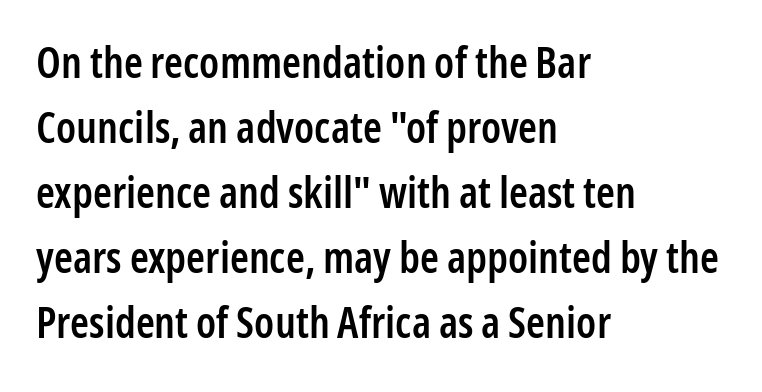
The image shows 43 px semibold, condensed sans-serif type, upright; set left-aligned, normal line spacing (1.51x), normal letter spacing, not underlined; low stroke contrast and a medium x-height.
